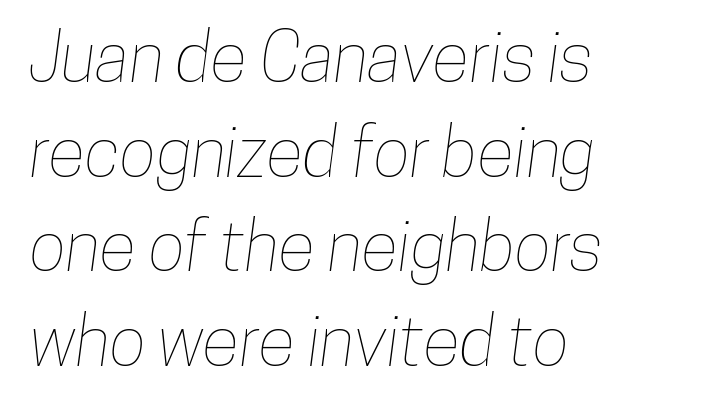
The image shows 69 px condensed type; set left-aligned, normal line spacing (1.37x), normal letter spacing, not underlined; low stroke contrast and a medium x-height.
